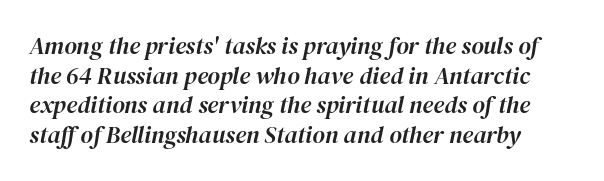
The image shows 24 px text type, italic (leaning right); set line spacing 1.23x, normal letter spacing, not underlined.
